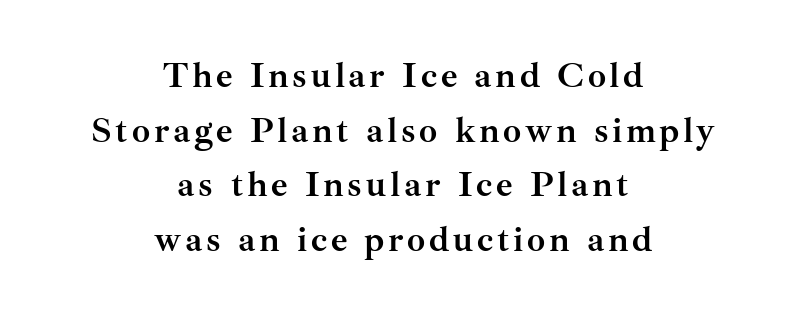
This is heavy type, rendered in bold. Spacing verdict: proportional, widths tailored to each character. These lines are centered, leaving both edges ragged. Upright lettering throughout. One glance says typical: line gaps are just what's usual.
